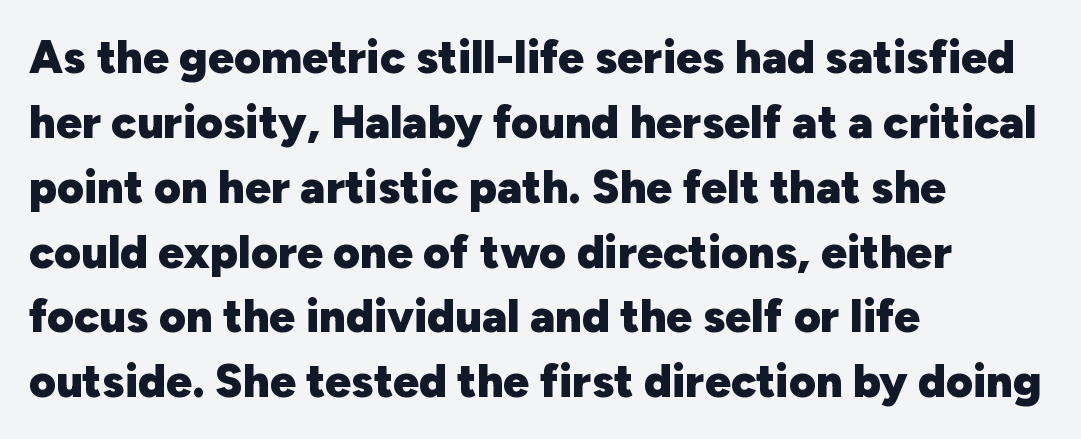
{"serif": "no", "italic": "no", "bold": "yes", "weight": "heavy", "width": "normal", "stroke_contrast": "low", "x_height": "medium", "monospaced": "no", "underline": "no", "align": "left", "line_spacing": "normal", "line_spacing_ratio": 1.41, "letter_spacing": "normal", "letter_spacing_em": 0.0, "glyph_px": 46}
